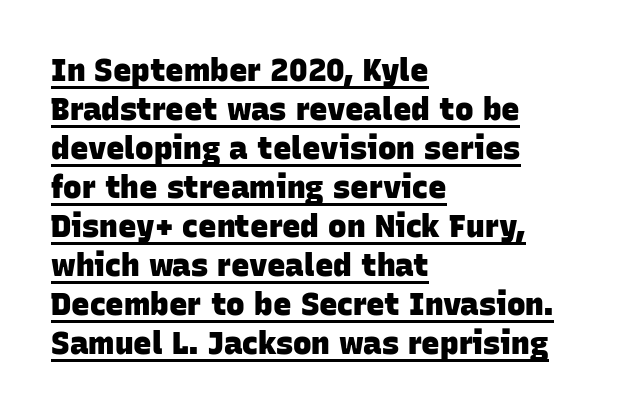
The rendering shows plain stroke endings on the letterforms — a sans-serif design. Caption: bold face, heavy strokes. Proportional: the letters do not fall into vertical columns. Compared with typical body copy, the letter spacing here is the same.
